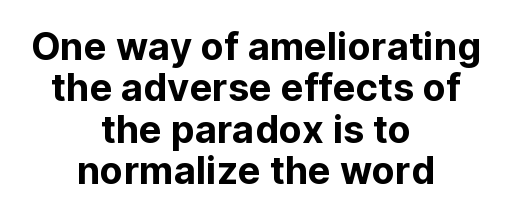
{"serif": "no", "italic": "no", "width": "normal", "stroke_contrast": "low", "x_height": "medium", "monospaced": "no", "underline": "no", "align": "center", "line_spacing": "tight", "line_spacing_ratio": 1.09, "letter_spacing": "normal", "letter_spacing_em": 0.0, "glyph_px": 38}
